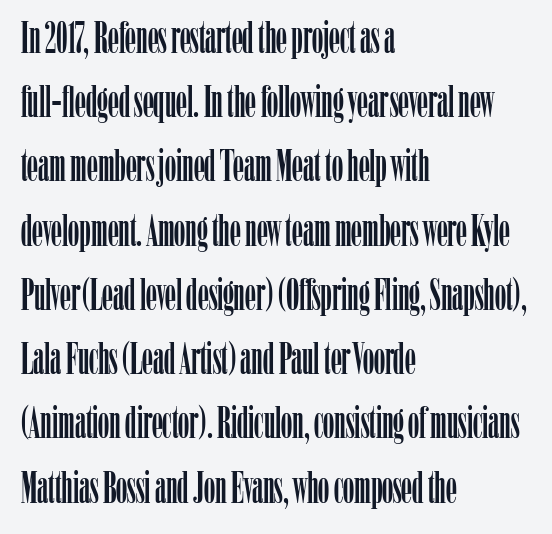
The image shows 44 px condensed serif type, upright; set left-aligned, normal line spacing (1.46x), normal letter spacing, not underlined; low stroke contrast and a medium x-height.
